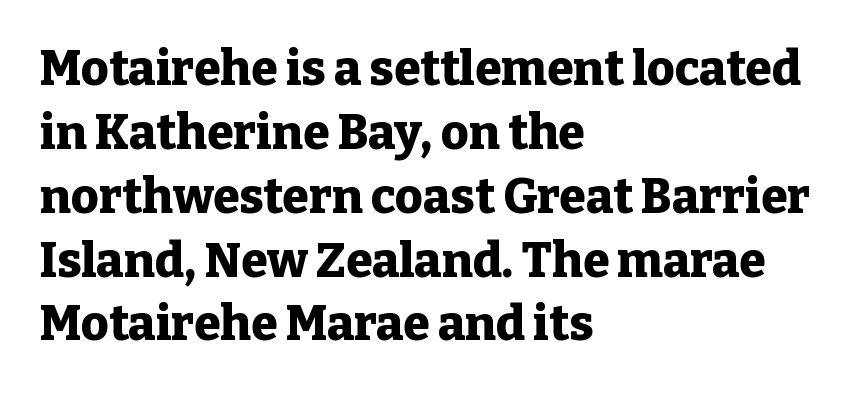
You could not count columns in this text — the font is proportionally spaced. The space beneath each line is pristine and unruled. Teacher's note: observe the even left margin — that is flush-left alignment. Serifs: yes, visible at the terminals of the letterforms. Standard letterfit; no display-style spreading of the glyphs.
